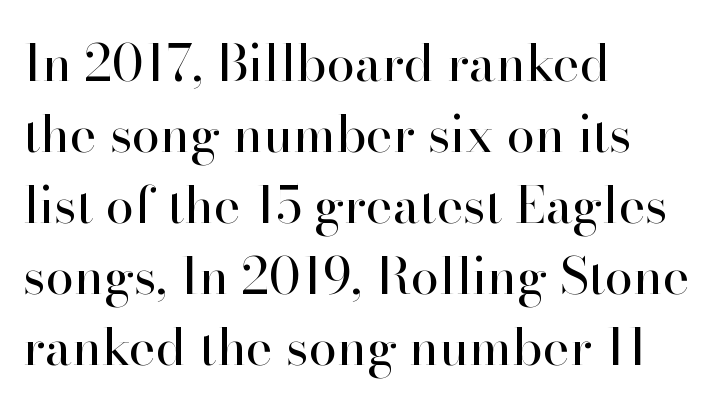
The image shows 51 px regular-weight serif type, upright; set left-aligned, normal line spacing (1.39x), normal letter spacing, not underlined; high stroke contrast and a small x-height.
